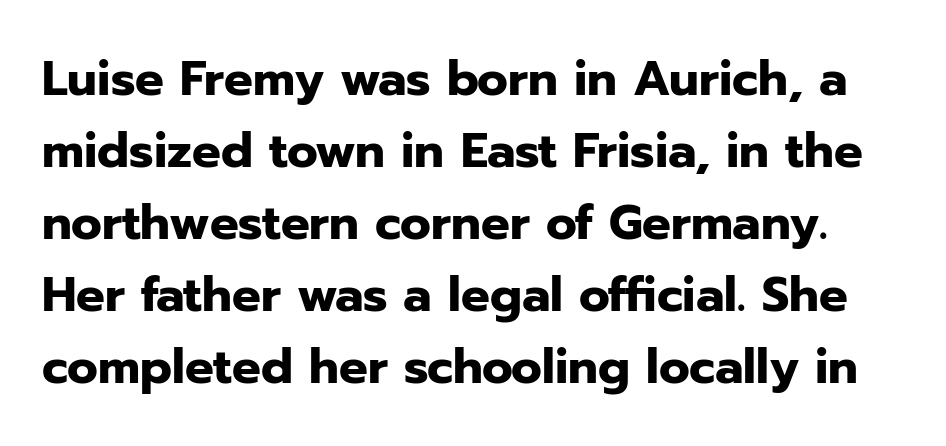
The image shows 48 px heavy sans-serif type, upright; set normal line spacing (1.5x), normal letter spacing, not underlined; low stroke contrast and a medium x-height.
